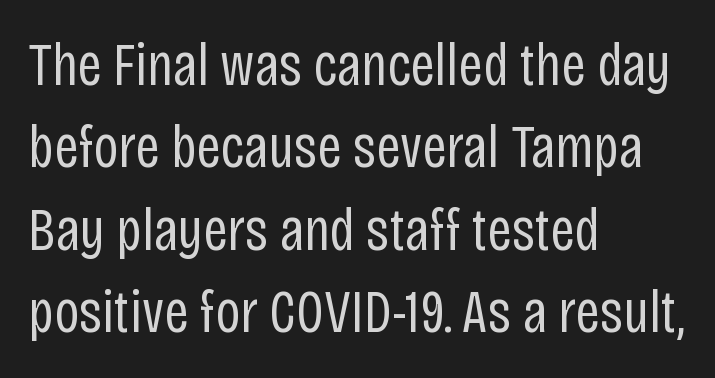
Observe the absence of serifs on each vertical stroke in this sample. Check under the words: just untouched page. Here the glyphs are tracked normally, forming tight word shapes. The characters are drawn with everyday or finer stroke widths.
